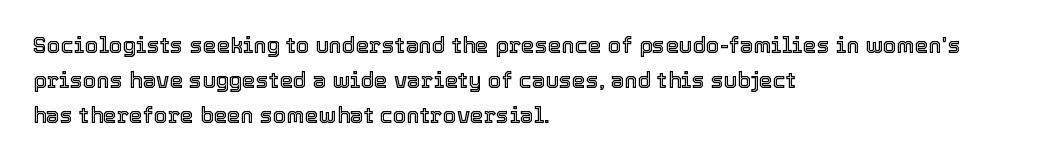
{"italic": "no", "underline": "no", "align": "left", "line_spacing": "normal", "line_spacing_ratio": 1.58, "letter_spacing": "normal", "letter_spacing_em": 0.0, "glyph_px": 22}
